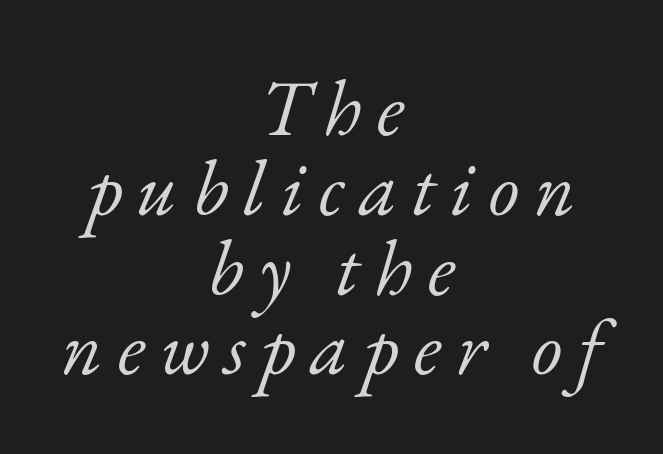
{"serif": "yes", "italic": "yes", "lean": "right", "slant_degrees": 17, "bold": "no", "weight": "light", "width": "normal", "stroke_contrast": "low", "x_height": "small", "monospaced": "no", "underline": "no", "align": "center", "line_spacing": "tight", "line_spacing_ratio": 1.01, "glyph_px": 79}
